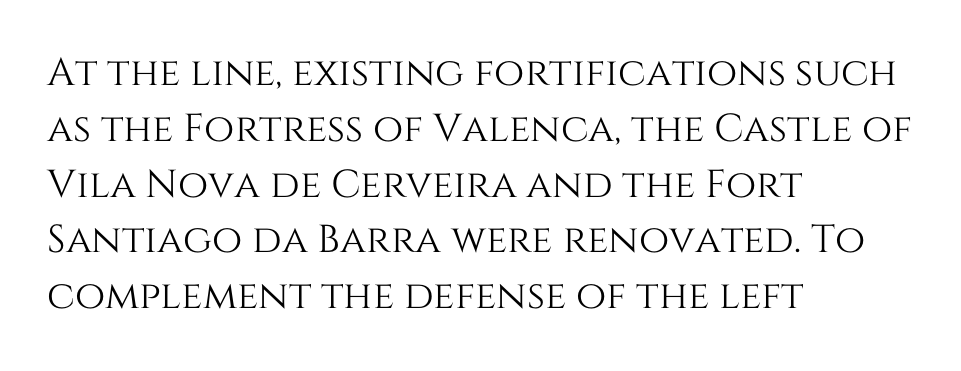
This is the regular roman posture of the typeface. A normal amount of white space separates one row of letters from the next. Does extra space separate the letters? No, they use regular spacing. The passage is arranged the way most books set body copy — flush left. Proportional: the letters do not fall into vertical columns. Check the space under the baseline: it is left empty.
